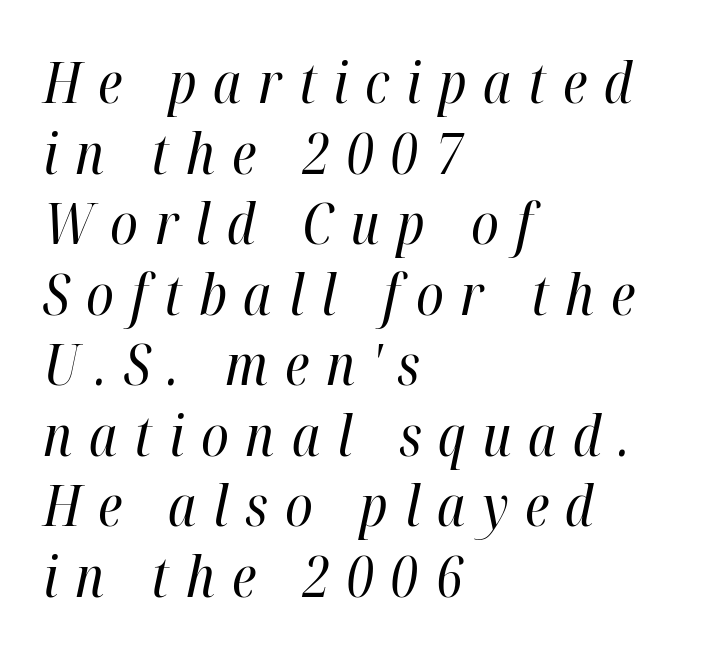
Q: Is the text bold? A: No.
Q: Is the text italic (slanted)? A: Yes, it leans right by about 12 degrees.
Q: Is the text underlined? A: No.
Q: How is the paragraph aligned? A: Left-aligned.
Q: Is the spacing between letters normal or unusually wide? A: Unusually wide.
Q: Is the spacing between lines tight, normal or loose? A: Normal.
Q: Width (condensed, normal, or wide)? A: Condensed.
Q: Stroke contrast? A: High.
Q: x-height? A: Medium.
Q: Monospaced? A: No.
